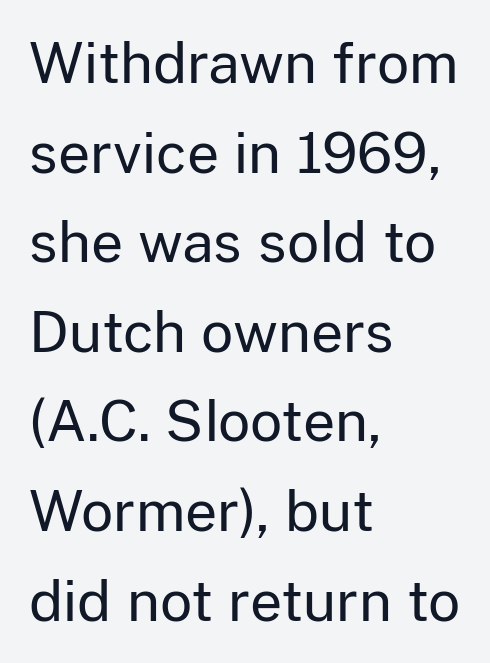
The gaps between neighbouring characters are ordinary and unremarkable. Just letters on the line, the space beneath them empty. Varying glyph widths throughout — classic text-font behaviour. The face looks like a standard text weight, possibly lighter. These lines are set flush left with a ragged right edge.
